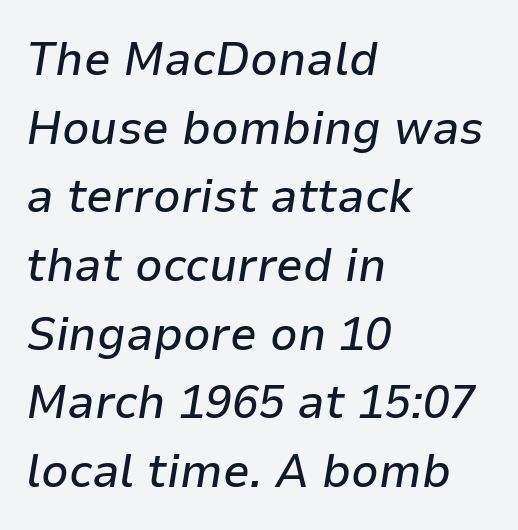
The image shows 48 px text type, italic (leaning right); set left-aligned, normal line spacing (1.43x), normal letter spacing, not underlined; low stroke contrast and a medium x-height.
